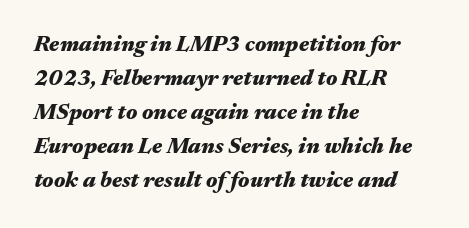
{"italic": "yes", "lean": "right", "slant_degrees": 17, "bold": "yes", "underline": "no", "align": "left", "line_spacing": "normal", "line_spacing_ratio": 1.55, "letter_spacing": "normal", "letter_spacing_em": 0.0, "glyph_px": 22}
